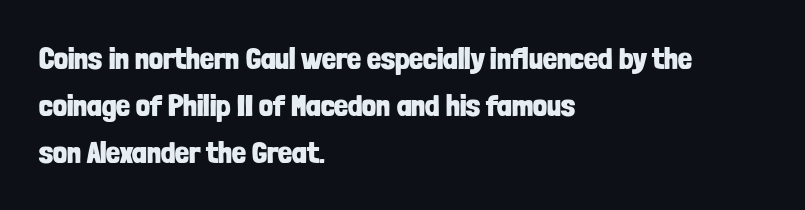
{"serif": "no", "italic": "no", "bold": "yes", "weight": "bold", "width": "condensed", "stroke_contrast": "low", "x_height": "medium", "monospaced": "no", "underline": "no", "align": "left", "line_spacing": "normal", "line_spacing_ratio": 1.51, "letter_spacing": "normal", "letter_spacing_em": 0.0, "glyph_px": 31}
